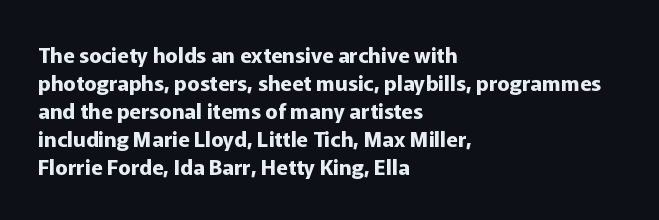
The image shows 21 px bold type, upright; set left-aligned, normal line spacing (1.33x), normal letter spacing, not underlined.
